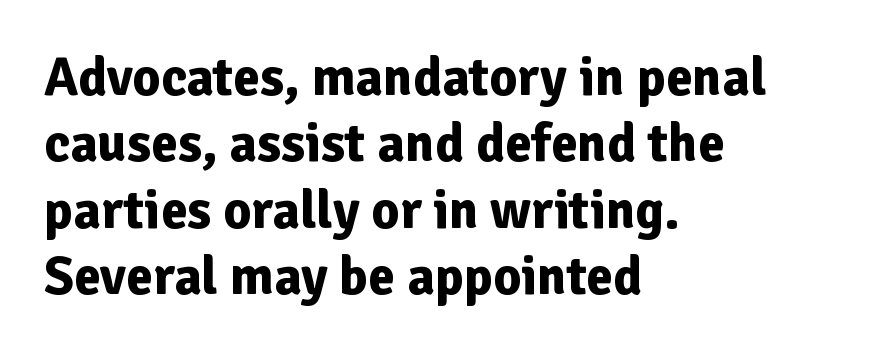
Q: Is the text bold? A: Yes.
Q: Is the text italic (slanted)? A: No, it is upright.
Q: Is the typeface a serif or a sans-serif typeface? A: Sans-serif.
Q: Is the text underlined? A: No.
Q: How is the paragraph aligned? A: Left-aligned.
Q: Is the spacing between letters normal or unusually wide? A: Normal.
Q: Width (condensed, normal, or wide)? A: Normal.
Q: Stroke contrast? A: Low.
Q: x-height? A: Medium.
Q: Monospaced? A: No.
